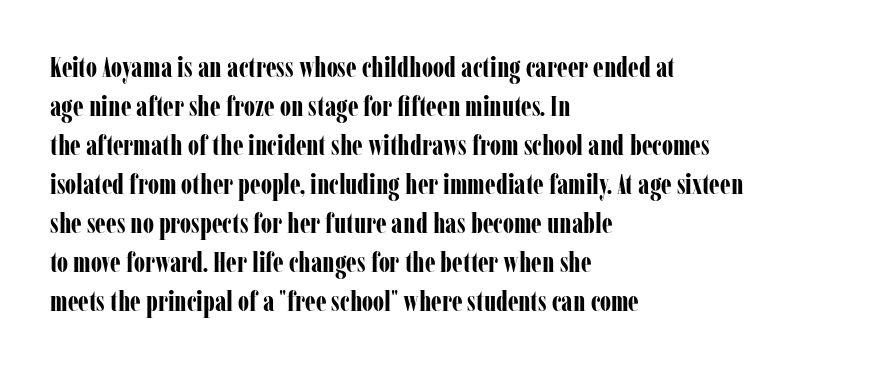
Compared with an ordinary text face, these strokes are far heavier — a full bold. Compared with typical body copy, the letter spacing here is the same. Reading down the column, the eye jumps a familiar distance to each next line. The face used here is proportionally spaced, like ordinary book or web type. Stroke terminals: seriffed.
